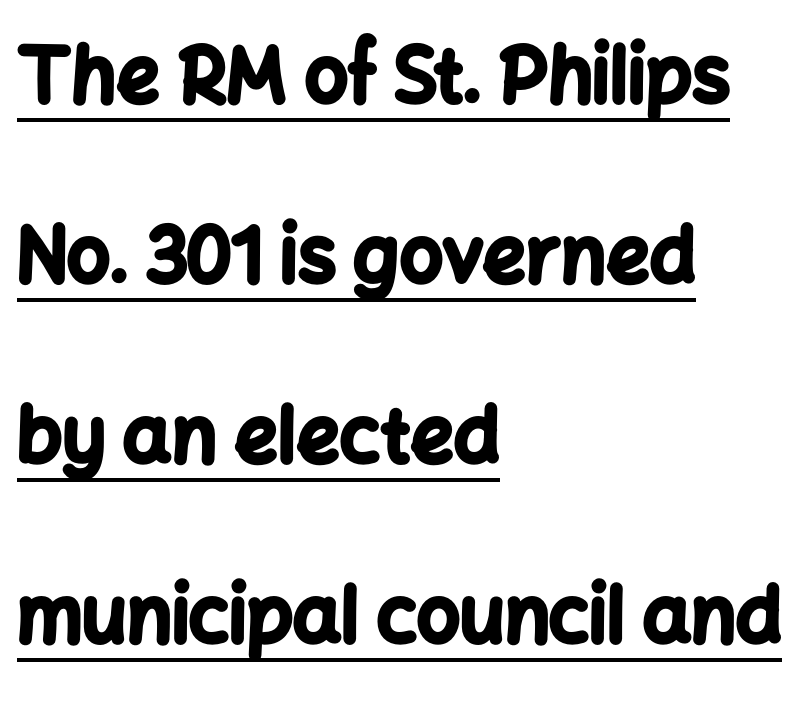
Q: Is the text bold? A: Yes.
Q: Is the text italic (slanted)? A: No, it is upright.
Q: Is the typeface a serif or a sans-serif typeface? A: Sans-serif.
Q: Is the text underlined? A: Yes.
Q: How is the paragraph aligned? A: Left-aligned.
Q: Is the spacing between letters normal or unusually wide? A: Normal.
Q: Is the spacing between lines tight, normal or loose? A: Loose.
Q: Width (condensed, normal, or wide)? A: Normal.
Q: Stroke contrast? A: Low.
Q: x-height? A: Medium.
Q: Monospaced? A: No.
